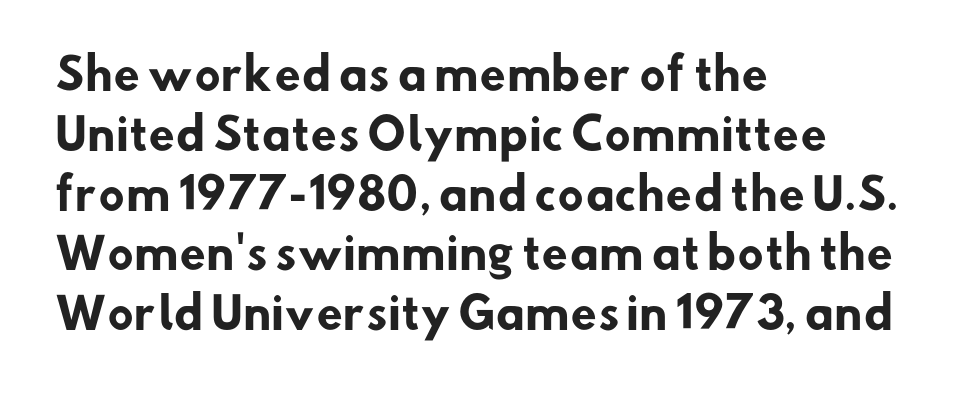
The image shows 43 px heavy sans-serif type; set left-aligned, normal line spacing (1.39x), normal letter spacing, not underlined; low stroke contrast and a small x-height.
